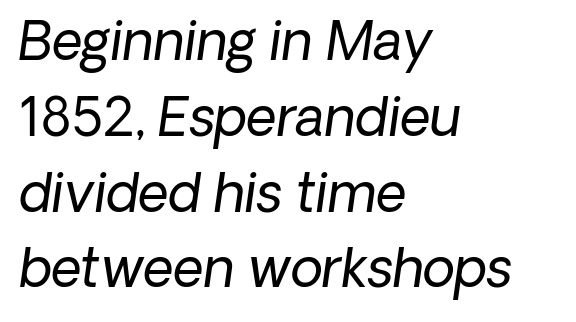
This sample is left-justified, so line endings fall wherever the words run out. Nothing heavy about these letters — not bold at all. Plain, unruled lines of type. The rendering uses natural spacing where letterforms have individual widths. Regular leading. Note: no serifs on the glyphs.
